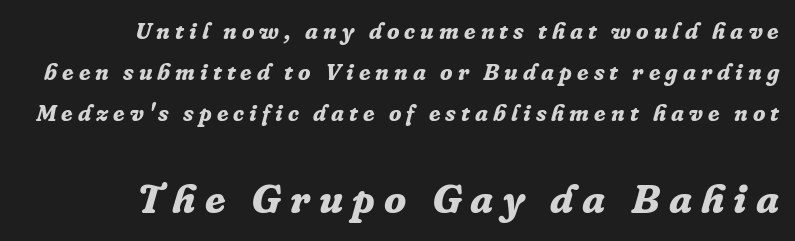
The image shows 41 px bold serif type, italic (leaning right); set right-aligned, line spacing 1.79x, unusually wide letter spacing (+0.22 em), not underlined; the second (bottom) block is 1.78x larger; low stroke contrast and a medium x-height.
